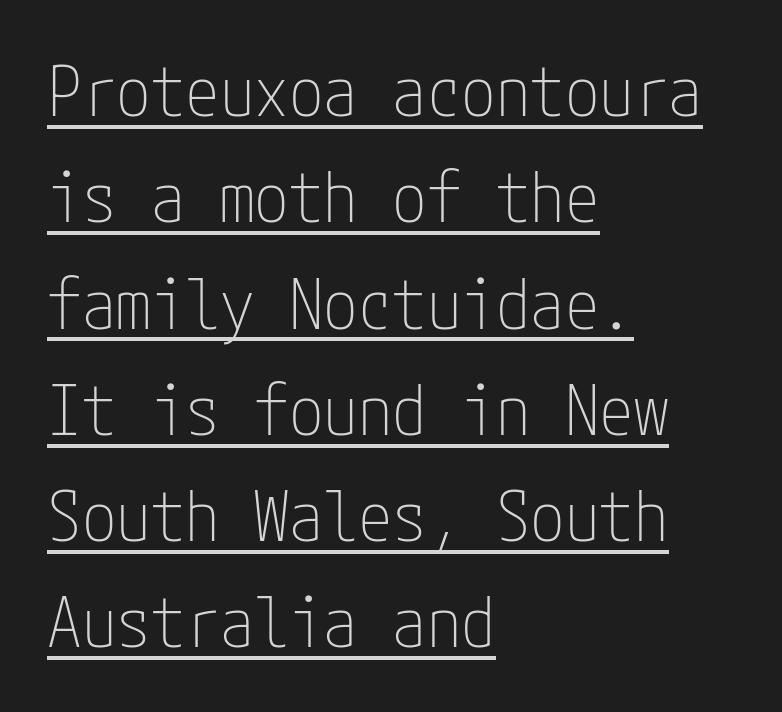
{"serif": "no", "italic": "no", "bold": "no", "weight": "thin", "width": "condensed", "stroke_contrast": "low", "x_height": "medium", "underline": "yes", "align": "left", "line_spacing": "normal", "line_spacing_ratio": 1.54, "letter_spacing": "normal", "letter_spacing_em": 0.0, "glyph_px": 69}
